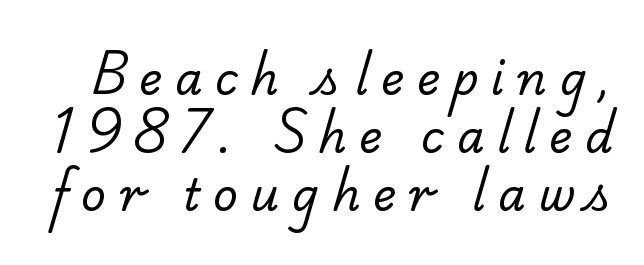
Summary of vertical rhythm: regular, with standard interline spacing. Looks like regular typesetting: each glyph gets only the width it needs. Weight: in the light-to-regular range. Beneath every word, the page is bare. A typesetter would call this heavily tracked-out type.
